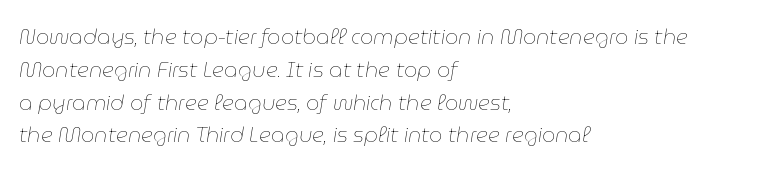
Line starts are locked; line ends wander. Default kerning and tracking; the words read as compact shapes. One glance says typical: line gaps are just what's usual. A typesetter would mark this as italic.
